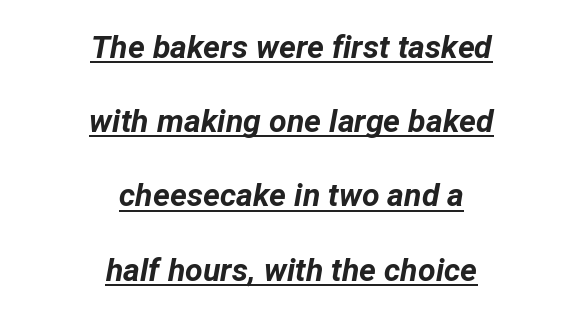
The image shows 32 px bold type, italic (leaning right); set centered, loose line spacing (2.32x), normal letter spacing, underlined; low stroke contrast and a medium x-height.
